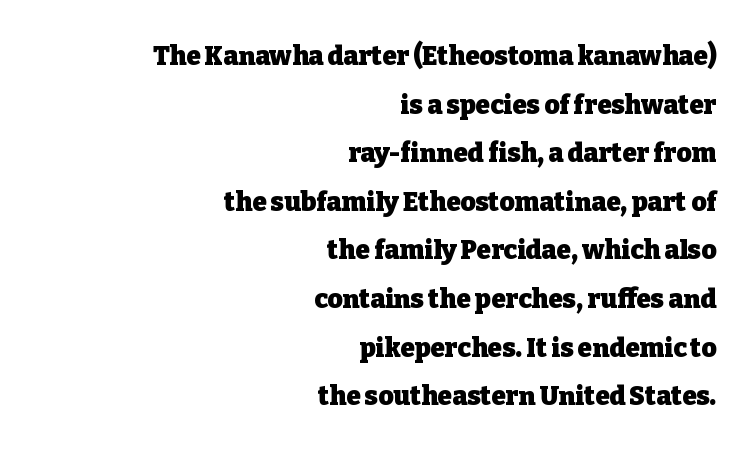
{"italic": "no", "bold": "yes", "underline": "no", "align": "right", "line_spacing_ratio": 1.87, "letter_spacing": "normal", "letter_spacing_em": 0.0, "glyph_px": 26}
